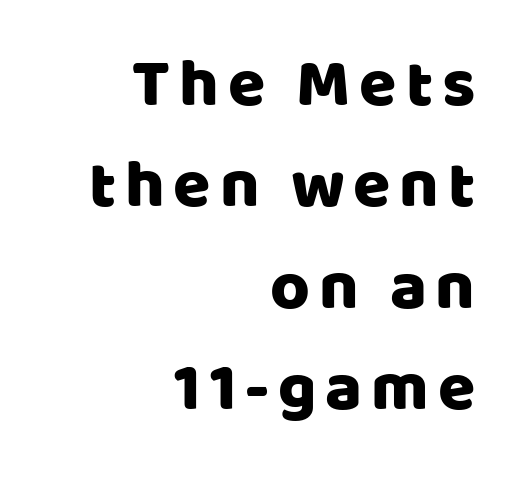
The typeface chosen for these lines omits serifs. The type sits square on the baseline with zero lean. Character widths vary here, with narrow letters taking less room than wide ones. Interline gaps are of average width in this sample. The rendering anchors every line to the right-hand side. The zone under the glyphs is completely vacant.
